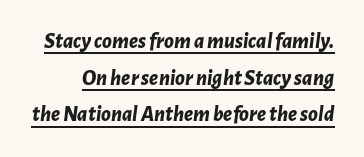
{"italic": "yes", "lean": "right", "slant_degrees": 7, "bold": "yes", "underline": "yes", "line_spacing": "normal", "line_spacing_ratio": 1.67, "letter_spacing": "normal", "letter_spacing_em": 0.0, "glyph_px": 22}
